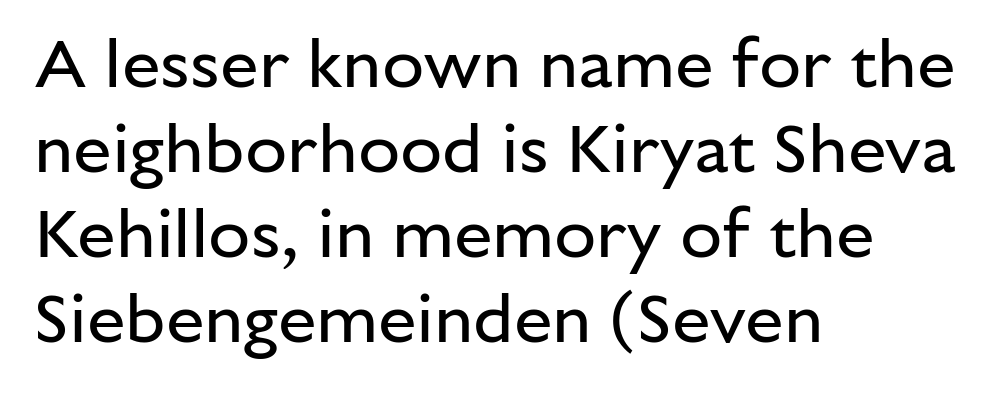
{"serif": "no", "italic": "no", "bold": "no", "weight": "regular", "width": "normal", "stroke_contrast": "low", "x_height": "medium", "monospaced": "no", "underline": "no", "align": "left", "line_spacing_ratio": 1.23, "letter_spacing": "normal", "letter_spacing_em": 0.0, "glyph_px": 69}
